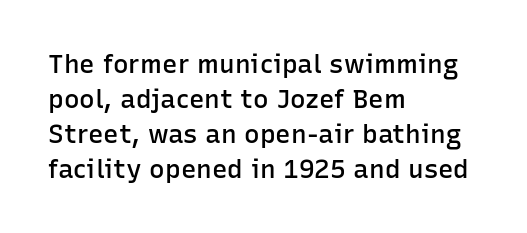
These words are printed semibold, heavier than regular yet not bold. If you measured baseline to baseline, you'd find a middling distance. Upright lettering throughout. Plain, unruled lines of type. Characters follow at the spacing the type designer built in. The lines in this sample share a left origin and differ only in where they stop.
